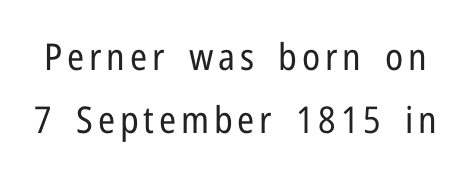
The image shows 37 px regular-weight, condensed sans-serif type, upright; set normal line spacing (1.69x), not underlined; low stroke contrast and a medium x-height.
